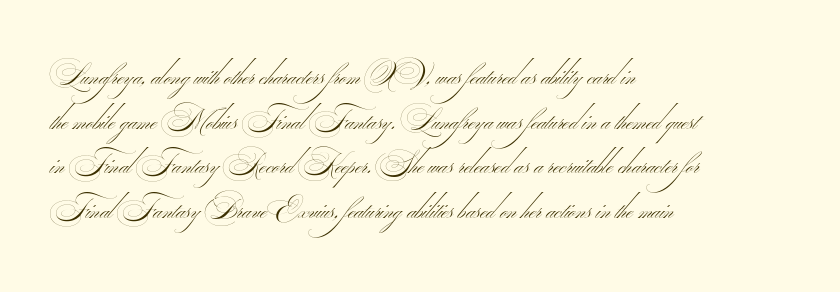
{"serif": "no", "bold": "no", "weight": "thin", "width": "wide", "stroke_contrast": "medium", "monospaced": "no", "underline": "no", "align": "left", "line_spacing": "normal", "line_spacing_ratio": 1.54, "letter_spacing": "normal", "letter_spacing_em": 0.0, "glyph_px": 29}
